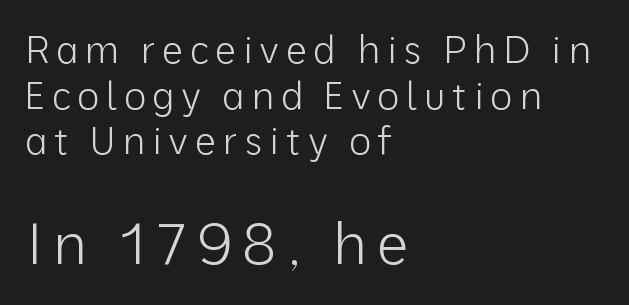
{"serif": "no", "italic": "no", "bold": "no", "weight": "light", "width": "normal", "stroke_contrast": "low", "x_height": "medium", "monospaced": "no", "underline": "no", "align": "left", "line_spacing_ratio": 1.2, "larger_block": "second", "size_ratio": 1.5, "glyph_px": 57}
